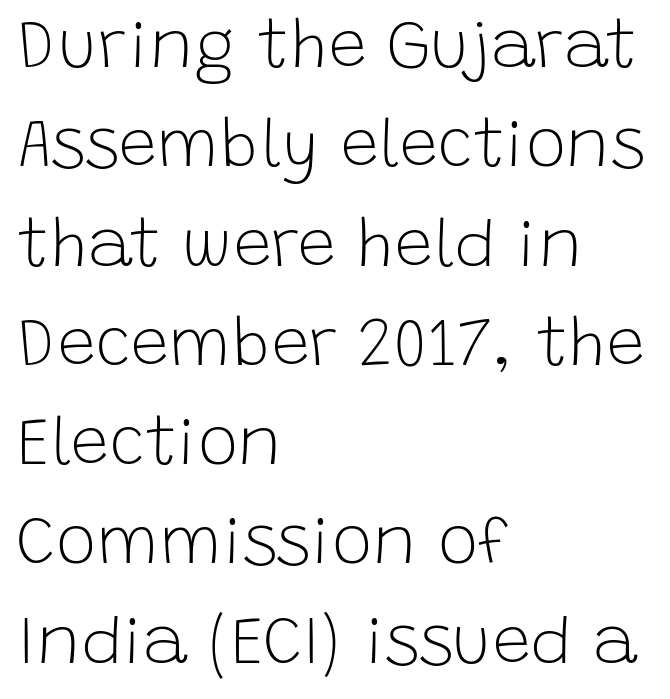
{"serif": "no", "italic": "no", "bold": "no", "weight": "light", "width": "normal", "stroke_contrast": "low", "x_height": "large", "monospaced": "no", "underline": "no", "align": "left", "line_spacing": "normal", "line_spacing_ratio": 1.46, "letter_spacing": "normal", "letter_spacing_em": 0.0, "glyph_px": 68}
